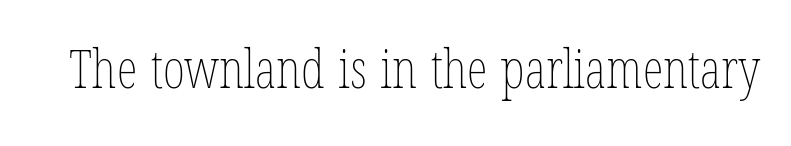
{"italic": "no", "bold": "no", "weight": "thin", "width": "condensed", "stroke_contrast": "low", "x_height": "medium", "monospaced": "no", "underline": "no", "letter_spacing": "normal", "letter_spacing_em": 0.0, "glyph_px": 53}
